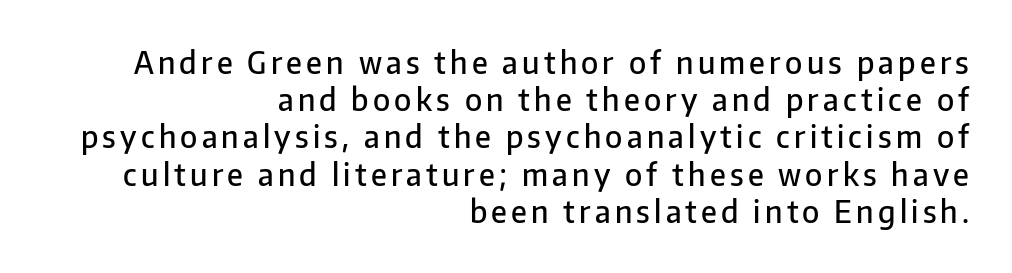
The image shows 30 px semibold sans-serif type, upright; set right-aligned, line spacing 1.24x, not underlined; low stroke contrast and a medium x-height.
